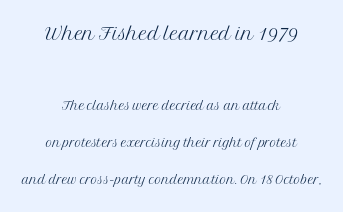
The horizontal fit of the characters is conventional and even. The first block has been scaled up relative to the second. The characters are drawn with everyday or finer stroke widths.
